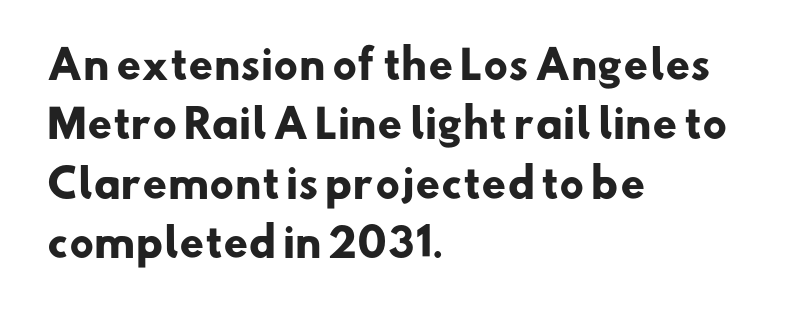
Regarding serifs, this sample does without them. Layout note: lines flush left. Quick note: underline off. Here the designer chose a conventional face with non-uniform glyph widths.
